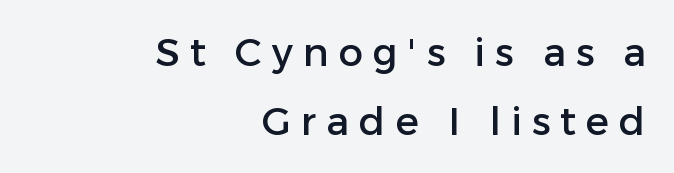
The image shows 39 px sans-serif type, upright; set right-aligned, line spacing 1.76x, unusually wide letter spacing (+0.26 em), not underlined; low stroke contrast and a medium x-height.
